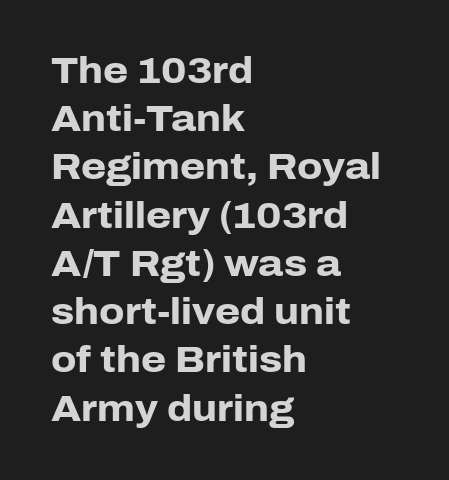
{"serif": "no", "italic": "no", "bold": "yes", "weight": "heavy", "width": "normal", "stroke_contrast": "low", "x_height": "medium", "monospaced": "no", "underline": "no", "align": "left", "line_spacing": "normal", "line_spacing_ratio": 1.34, "letter_spacing": "normal", "letter_spacing_em": 0.0, "glyph_px": 36}
